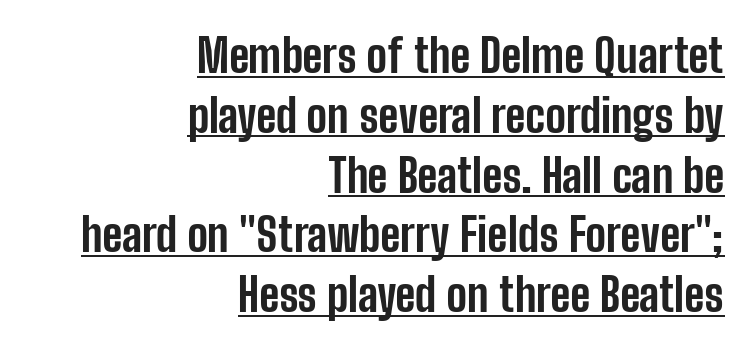
The image shows 46 px bold, condensed sans-serif type, upright; set right-aligned, normal line spacing (1.3x), normal letter spacing, underlined; low stroke contrast and a medium x-height.
